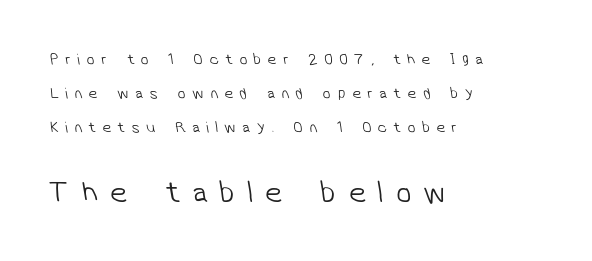
The image shows 31 px light sans-serif type; set left-aligned, loose line spacing (2.11x), unusually wide letter spacing (+0.4 em), not underlined; the second (bottom) block is 1.94x larger; low stroke contrast and a medium x-height.
